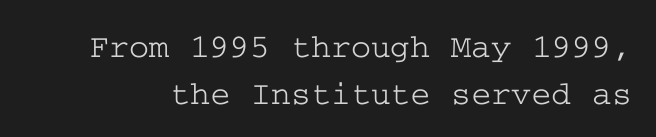
This is roman type, the default non-slanted kind. Classification — serif. Underlining? Definitely not there. Vertical spacing — default.
